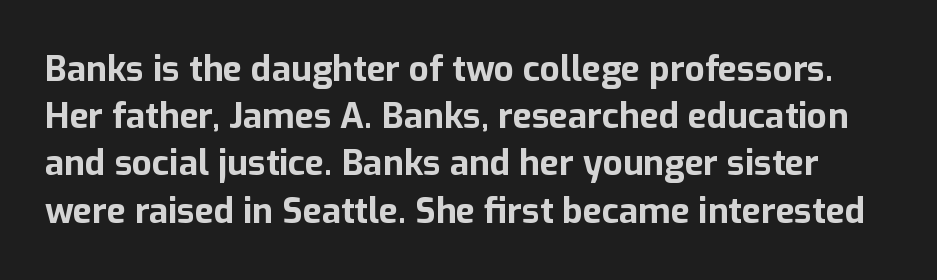
{"serif": "no", "italic": "no", "bold": "yes", "weight": "bold", "width": "normal", "stroke_contrast": "low", "x_height": "medium", "monospaced": "no", "underline": "no", "line_spacing": "normal", "line_spacing_ratio": 1.35, "letter_spacing": "normal", "letter_spacing_em": 0.0, "glyph_px": 35}
